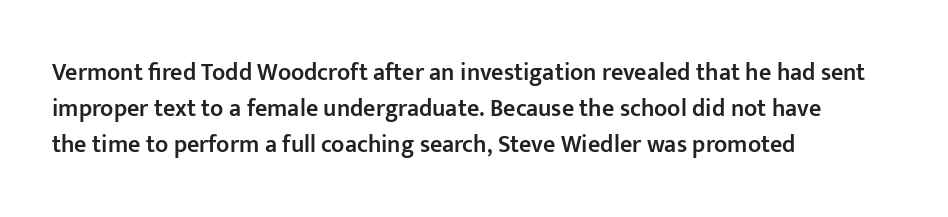
The type is set solid horizontally, with unmodified tracking. The space beneath each line is pristine and unruled. The passage shown stacks its lines at a standard gap. Visually the block forms a straight wall on the left and a jagged coastline on the right. The characters look somewhat weighty, a semibold short of true bold.
